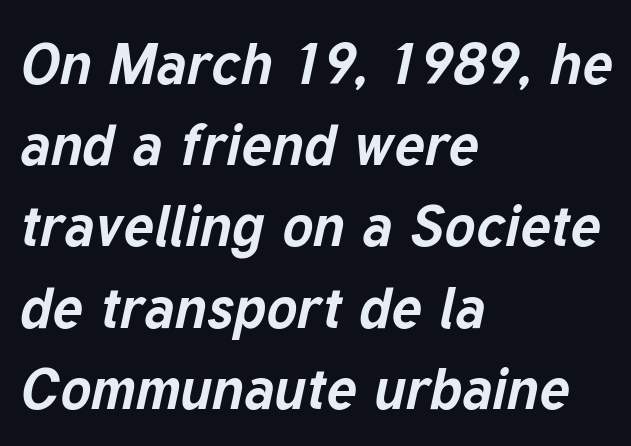
{"italic": "yes", "lean": "right", "slant_degrees": 12, "bold": "yes", "weight": "bold", "width": "normal", "stroke_contrast": "low", "x_height": "medium", "monospaced": "no", "underline": "no", "align": "left", "line_spacing": "normal", "line_spacing_ratio": 1.4, "letter_spacing": "normal", "letter_spacing_em": 0.0, "glyph_px": 58}
